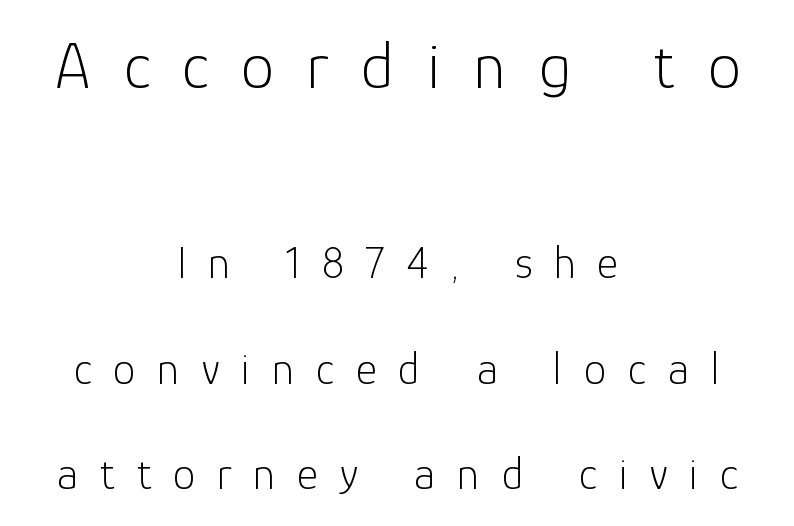
{"serif": "no", "italic": "no", "bold": "no", "weight": "light", "width": "normal", "stroke_contrast": "low", "x_height": "medium", "monospaced": "no", "underline": "no", "align": "center", "line_spacing": "loose", "line_spacing_ratio": 2.34, "letter_spacing": "wide", "letter_spacing_em": 0.49, "larger_block": "first", "size_ratio": 1.49, "glyph_px": 67}
